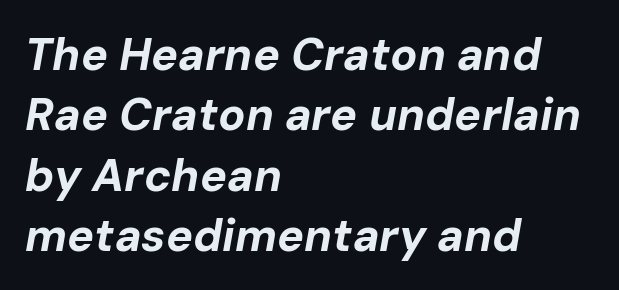
Q: Is the text bold? A: Yes.
Q: Is the text italic (slanted)? A: Yes, it leans right by about 10 degrees.
Q: Is the text underlined? A: No.
Q: How is the paragraph aligned? A: Left-aligned.
Q: Is the spacing between letters normal or unusually wide? A: Normal.
Q: Is the spacing between lines tight, normal or loose? A: Normal.
Q: Width (condensed, normal, or wide)? A: Normal.
Q: Stroke contrast? A: Low.
Q: x-height? A: Medium.
Q: Monospaced? A: No.
